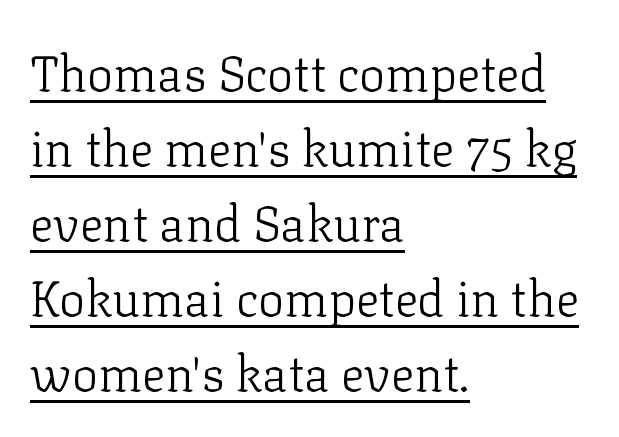
{"serif": "yes", "italic": "no", "bold": "no", "weight": "light", "width": "normal", "stroke_contrast": "low", "x_height": "medium", "monospaced": "no", "underline": "yes", "align": "left", "line_spacing": "normal", "line_spacing_ratio": 1.53, "letter_spacing": "normal", "letter_spacing_em": 0.0, "glyph_px": 49}
